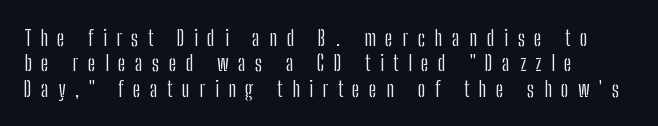
If you drew a line through each stem, it would be perfectly vertical. The font sits on the lighter half of the weight spectrum, regular included. Reading down the column, the eye jumps only a short way to each next line. A classic flush-left, rag-right setting is used for this passage. Bare-footed words on every line. In terms of letterspacing, this is a distinctly airy, spread setting.
